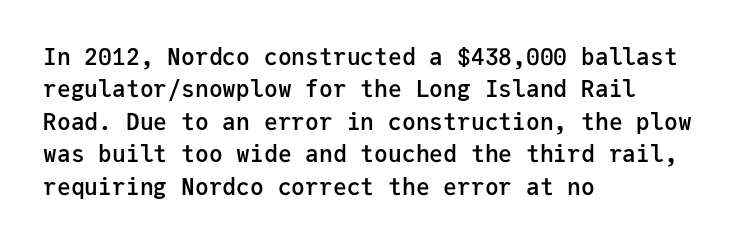
{"italic": "no", "bold": "semi", "underline": "no", "align": "left", "line_spacing": "normal", "line_spacing_ratio": 1.41, "letter_spacing": "normal", "letter_spacing_em": 0.0, "glyph_px": 23}
